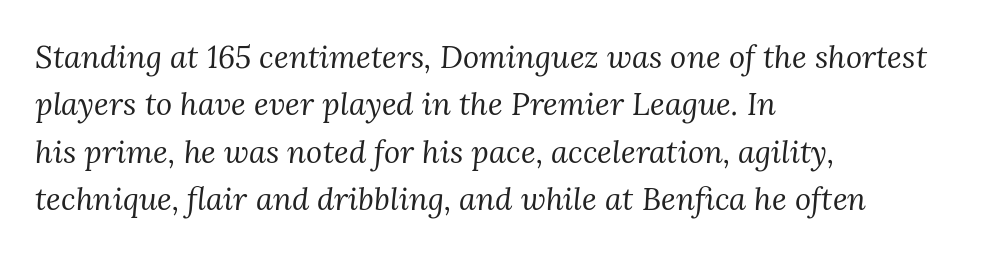
Each row of text sits above clean, open space. Notice how the stems are inclined rather than vertical — that's the hallmark of italics. Honestly, the row spacing looks completely unremarkable. The line texture is even and compact thanks to regular tracking.
